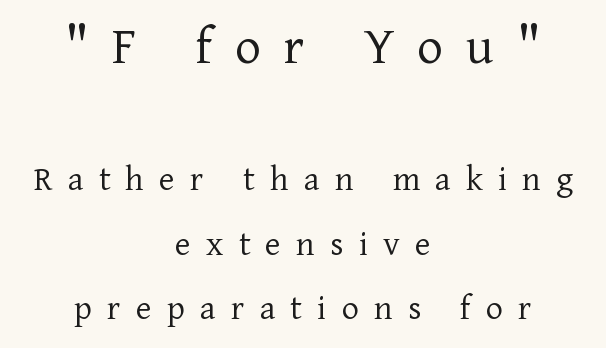
{"serif": "yes", "italic": "no", "bold": "no", "weight": "light", "width": "normal", "stroke_contrast": "low", "x_height": "medium", "monospaced": "no", "underline": "no", "align": "center", "line_spacing_ratio": 1.75, "letter_spacing": "wide", "letter_spacing_em": 0.41, "larger_block": "first", "size_ratio": 1.51, "glyph_px": 56}
